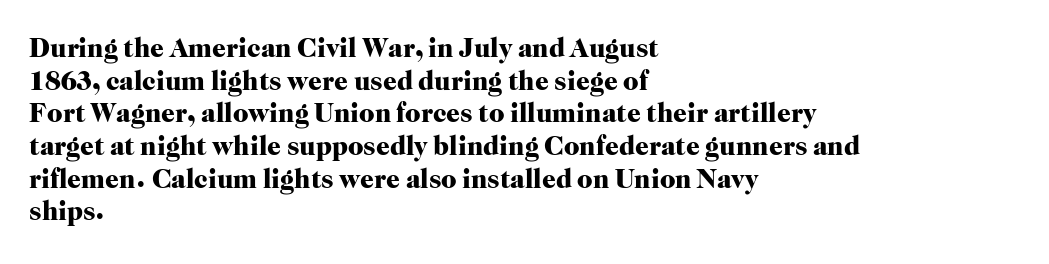
The glyphs are unaccompanied by any horizontal stroke below them. The passage shown is emphatically bold. The lettering holds an erect, upright posture throughout. Here the glyphs are tracked normally, forming tight word shapes.
